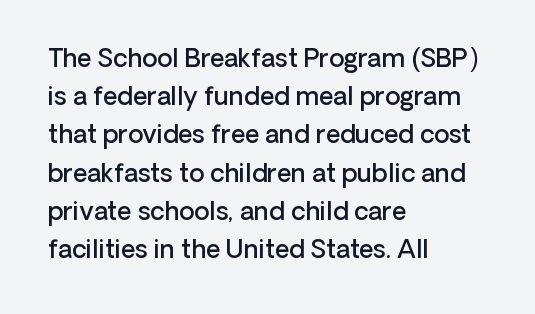
Q: Is the text bold? A: Semi-bold.
Q: Is the text italic (slanted)? A: No, it is upright.
Q: Is the text underlined? A: No.
Q: How is the paragraph aligned? A: Left-aligned.
Q: Is the spacing between letters normal or unusually wide? A: Normal.
Q: Is the spacing between lines tight, normal or loose? A: Normal.
